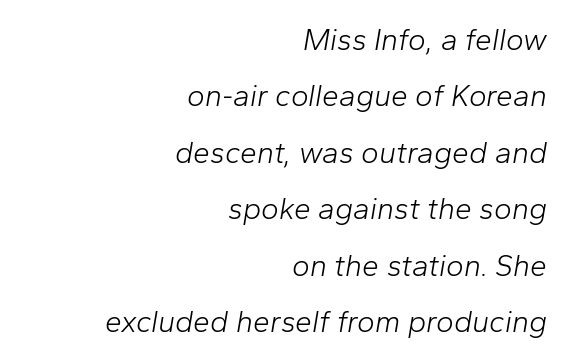
{"italic": "yes", "lean": "right", "slant_degrees": 10, "bold": "no", "weight": "light", "width": "normal", "stroke_contrast": "low", "x_height": "medium", "monospaced": "no", "underline": "no", "align": "right", "line_spacing_ratio": 1.88, "letter_spacing": "normal", "letter_spacing_em": 0.0, "glyph_px": 30}
